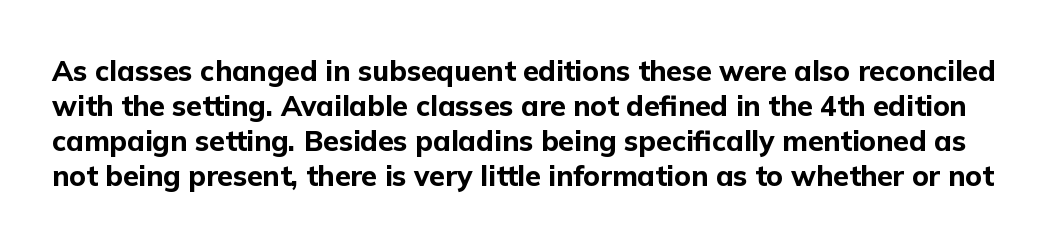
Q: Is the text bold? A: Yes.
Q: Is the text italic (slanted)? A: No, it is upright.
Q: Is the typeface a serif or a sans-serif typeface? A: Sans-serif.
Q: Is the text underlined? A: No.
Q: Is the spacing between letters normal or unusually wide? A: Normal.
Q: Is the spacing between lines tight, normal or loose? A: Normal.
Q: Width (condensed, normal, or wide)? A: Normal.
Q: Stroke contrast? A: Low.
Q: x-height? A: Medium.
Q: Monospaced? A: No.
